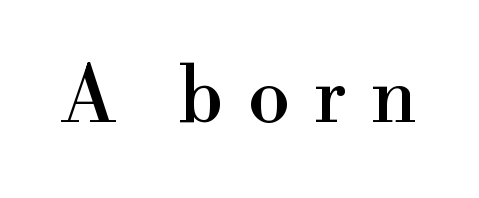
The letters are spread apart with noticeably loose tracking. The passage shown is typed in a proportional face where columns would drift. Type style note: has serifs. Ordinary non-slanted type is in use. A bare baseline throughout the passage.
